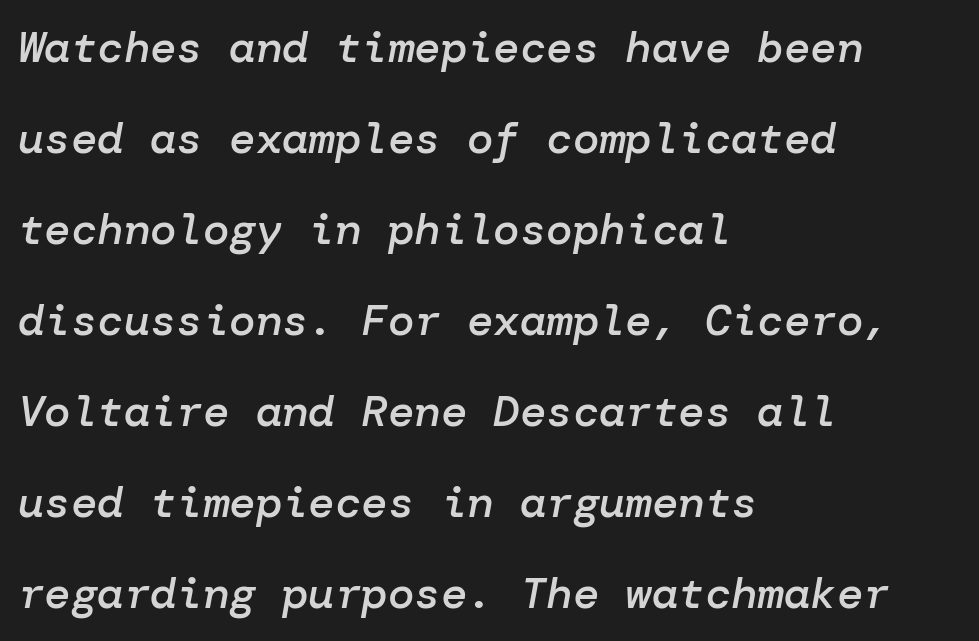
{"italic": "yes", "lean": "right", "slant_degrees": 10, "bold": "semi", "weight": "semibold", "width": "normal", "stroke_contrast": "low", "x_height": "medium", "underline": "no", "align": "left", "line_spacing": "loose", "line_spacing_ratio": 2.07, "letter_spacing": "normal", "letter_spacing_em": 0.0, "glyph_px": 44}
